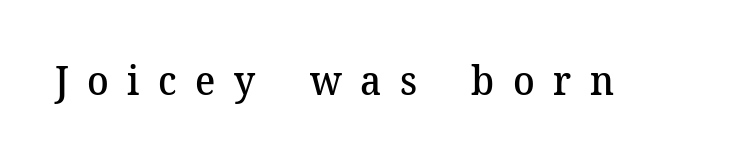
You can tell it's not italic because the verticals are truly vertical. Does the weight exceed regular? Yes, but only to semibold. You can tell from the footed stems that serif type was used. Students, note that the glyphs here are deliberately spaced far apart. The zone under the glyphs is completely vacant. The face used here is proportionally spaced, like ordinary book or web type.
